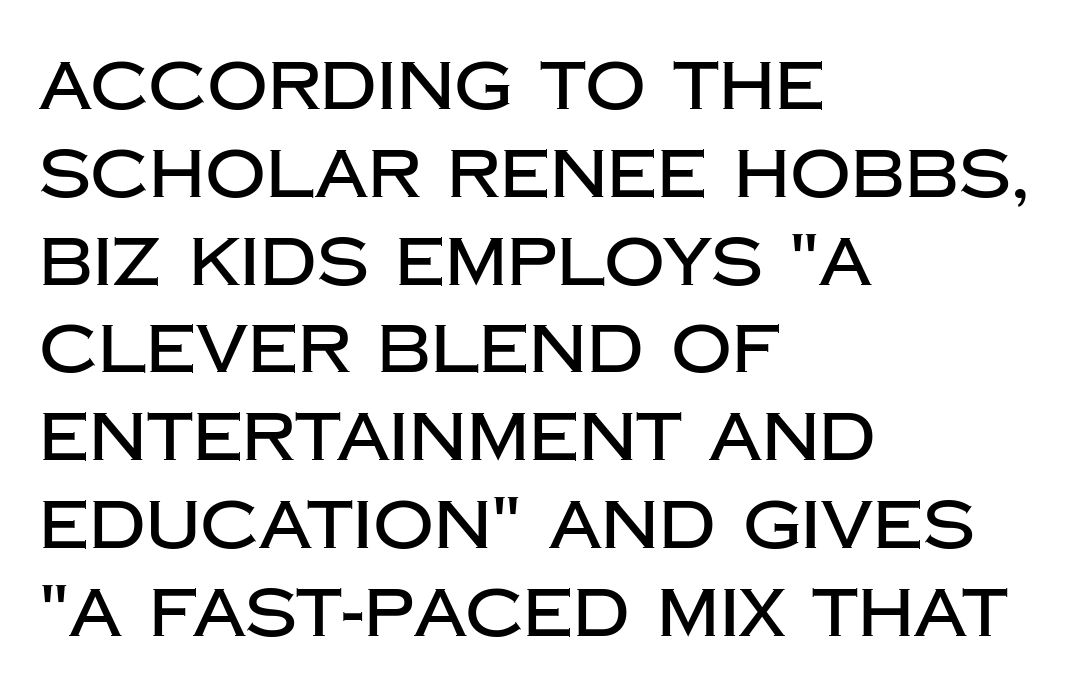
This rendering uses left alignment, leaving the right contour irregular. What kind of face is this? One without serifs — a sans. No word sits above an underline. The horizontal fit of the characters is conventional and even.
